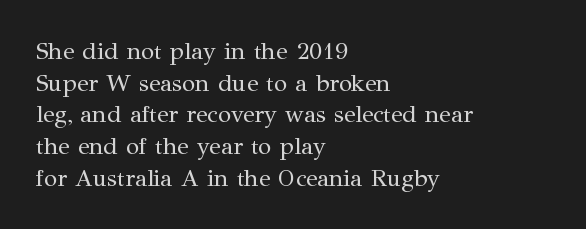
{"italic": "no", "bold": "no", "underline": "no", "align": "left", "line_spacing": "normal", "line_spacing_ratio": 1.32, "letter_spacing": "normal", "letter_spacing_em": 0.0, "glyph_px": 24}
